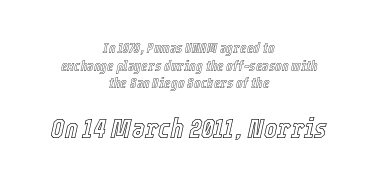
Q: Is the text italic (slanted)? A: Yes, it leans right by about 12 degrees.
Q: Is the text underlined? A: No.
Q: How is the paragraph aligned? A: Centered.
Q: Is the spacing between letters normal or unusually wide? A: Normal.
Q: Is the spacing between lines tight, normal or loose? A: Normal.
Q: Which block of text is set in a larger size, the first (top) or the second (bottom)? A: The second (bottom) one.
Q: Width (condensed, normal, or wide)? A: Condensed.
Q: x-height? A: Medium.
Q: Monospaced? A: No.
